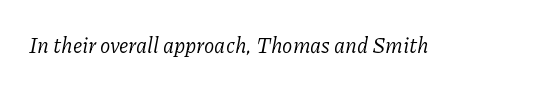
Q: Is the text bold? A: No.
Q: Is the text italic (slanted)? A: Yes, it leans right by about 11 degrees.
Q: Is the text underlined? A: No.
Q: Is the spacing between letters normal or unusually wide? A: Normal.
